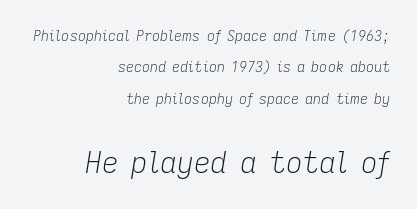
The image shows 29 px light type, italic (leaning right); set right-aligned, loose line spacing (2.24x), normal letter spacing, not underlined; the second (bottom) block is 2.07x larger; low stroke contrast and a medium x-height.
